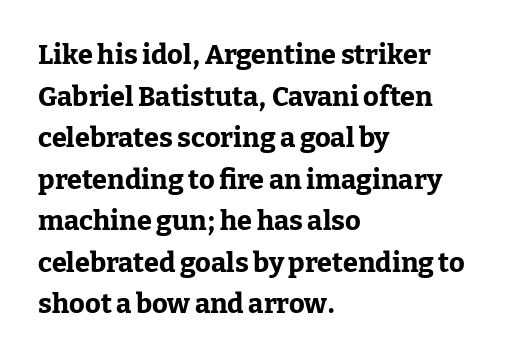
This sample keeps an unexceptional amount of space between lines. Which margin do the lines hug? The left one — the right edge is uneven. The specimen omits any rule beneath the text block's lines. Students, note that the glyphs here touch the page at normal intervals. This is heavy type, rendered in bold.
